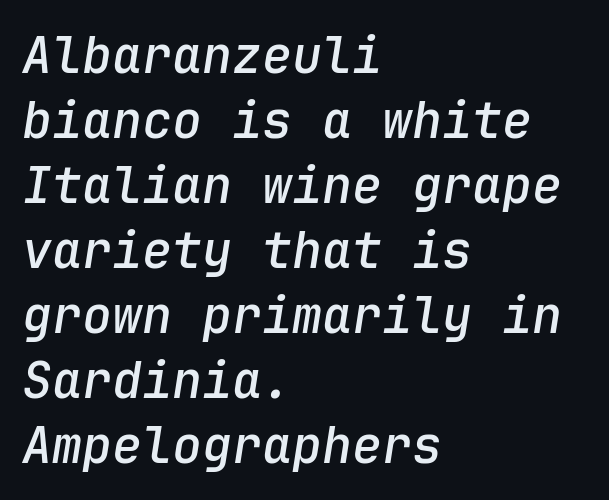
Q: Is the text bold? A: Semi-bold.
Q: Is the text italic (slanted)? A: Yes, it leans right by about 9 degrees.
Q: Is the text underlined? A: No.
Q: How is the paragraph aligned? A: Left-aligned.
Q: Is the spacing between letters normal or unusually wide? A: Normal.
Q: Is the spacing between lines tight, normal or loose? A: Normal.
Q: Width (condensed, normal, or wide)? A: Normal.
Q: Stroke contrast? A: Low.
Q: x-height? A: Medium.
Q: Monospaced? A: Yes.
